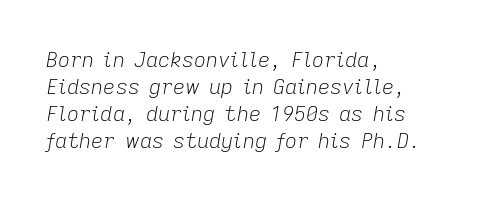
The gaps between neighbouring characters are ordinary and unremarkable. Does the lettering tilt? It does — this is italic. Leading matches the norm, producing a regular column. The rag falls on the right side of this text block. Letters rest on an invisible, unmarked baseline. Stems and bowls with no extra thickness — not bold.
